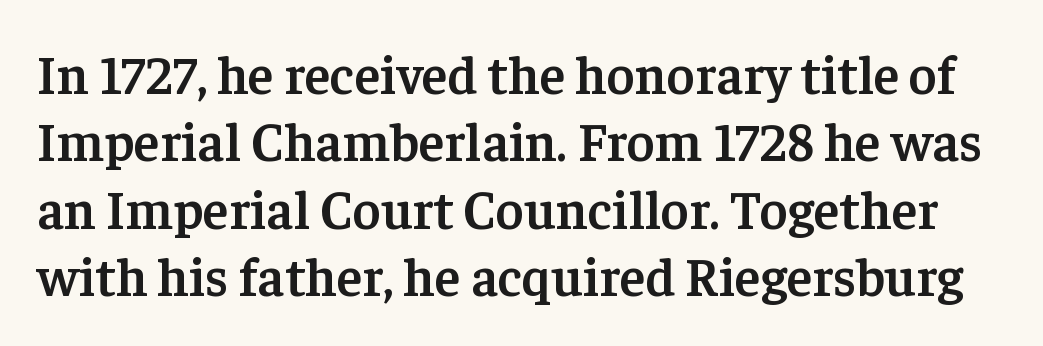
The image shows 54 px semibold serif type, upright; set normal line spacing (1.25x), normal letter spacing, not underlined; low stroke contrast and a medium x-height.
